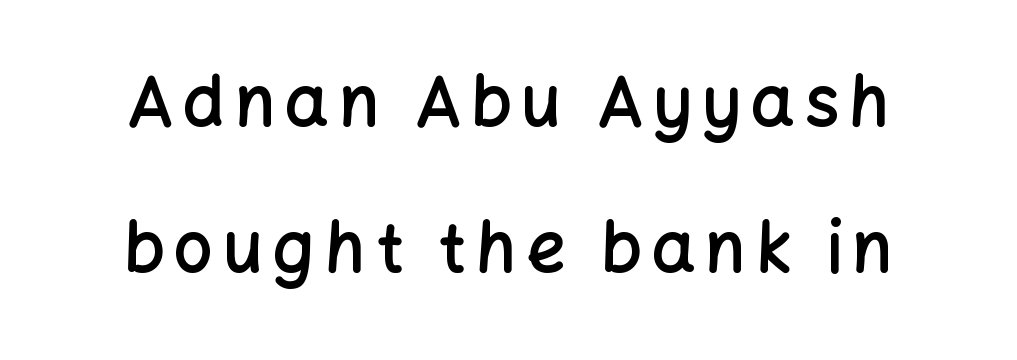
The image shows 69 px semibold sans-serif type, upright; set centered, loose line spacing (2.11x), not underlined; low stroke contrast and a medium x-height.
